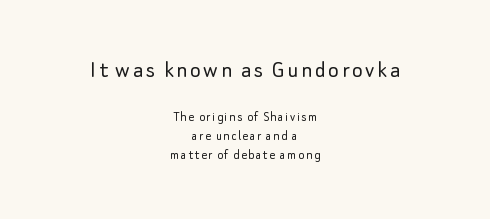
{"italic": "no", "bold": "no", "underline": "no", "align": "center", "line_spacing": "normal", "line_spacing_ratio": 1.36, "larger_block": "first", "size_ratio": 1.79, "glyph_px": 25}
